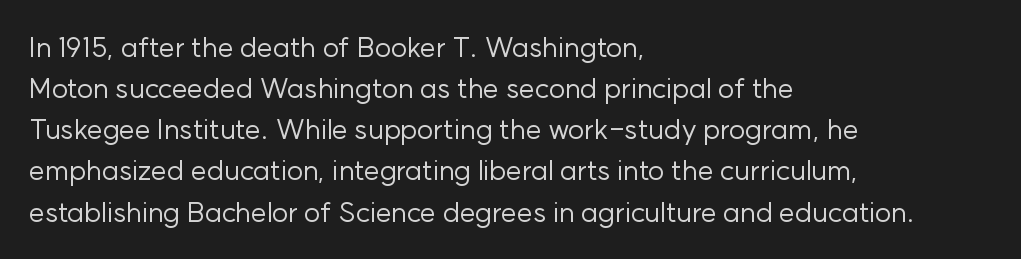
Q: Is the text bold? A: No.
Q: Is the text italic (slanted)? A: No, it is upright.
Q: Is the typeface a serif or a sans-serif typeface? A: Sans-serif.
Q: Is the text underlined? A: No.
Q: How is the paragraph aligned? A: Left-aligned.
Q: Is the spacing between letters normal or unusually wide? A: Normal.
Q: Is the spacing between lines tight, normal or loose? A: Normal.
Q: Width (condensed, normal, or wide)? A: Normal.
Q: Stroke contrast? A: Low.
Q: x-height? A: Medium.
Q: Monospaced? A: No.
